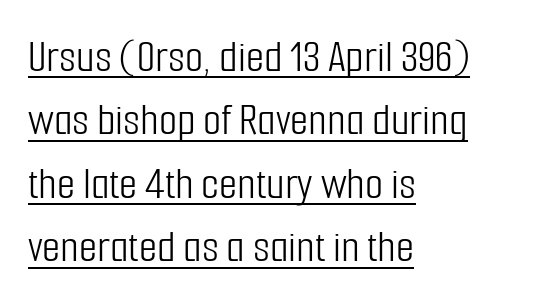
The image shows 47 px light, condensed sans-serif type, upright; set left-aligned, normal line spacing (1.35x), normal letter spacing, underlined; low stroke contrast and a medium x-height.
